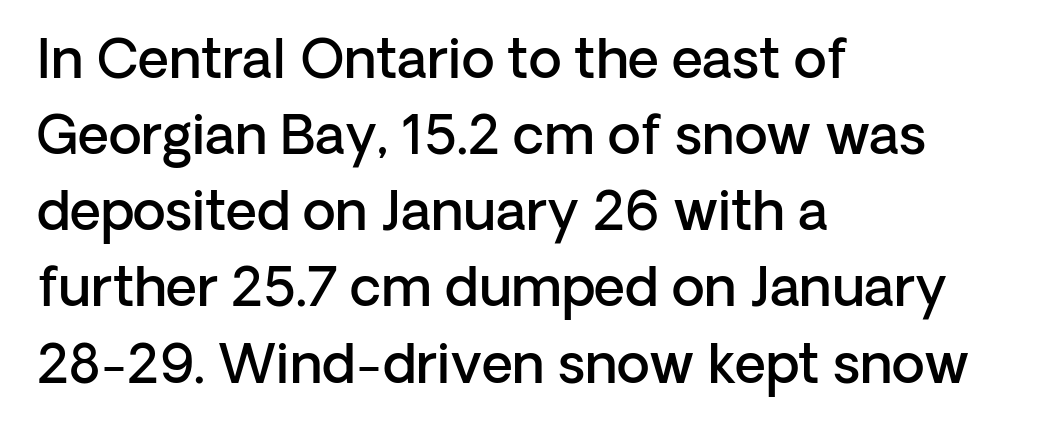
Q: Is the text bold? A: Semi-bold.
Q: Is the text italic (slanted)? A: No, it is upright.
Q: Is the typeface a serif or a sans-serif typeface? A: Sans-serif.
Q: Is the text underlined? A: No.
Q: How is the paragraph aligned? A: Left-aligned.
Q: Is the spacing between letters normal or unusually wide? A: Normal.
Q: Is the spacing between lines tight, normal or loose? A: Normal.
Q: Width (condensed, normal, or wide)? A: Normal.
Q: Stroke contrast? A: Low.
Q: x-height? A: Medium.
Q: Monospaced? A: No.
